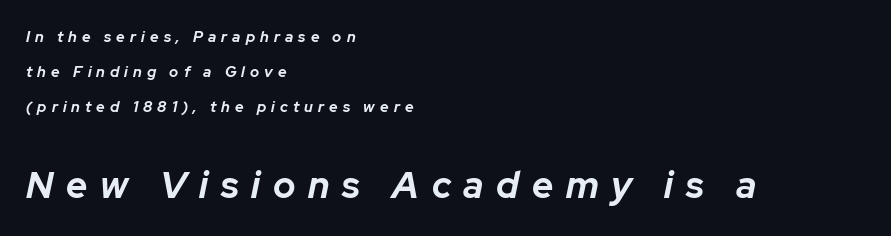
Layout note: lines flush left. A full-strength bold gives these letters their thick strokes. The emphasis by scale lands on block number two, below. Looking at the ascenders, they clearly lean. Any mark beneath the type? The region is blank. A typesetter would call this leading open, well beyond the default.
